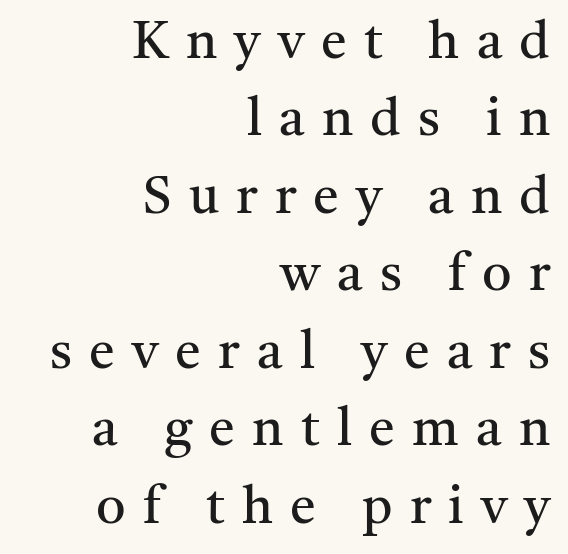
{"serif": "yes", "italic": "no", "bold": "no", "weight": "regular", "width": "normal", "stroke_contrast": "medium", "x_height": "medium", "monospaced": "no", "underline": "no", "align": "right", "line_spacing": "normal", "line_spacing_ratio": 1.49, "letter_spacing": "wide", "letter_spacing_em": 0.33, "glyph_px": 52}
